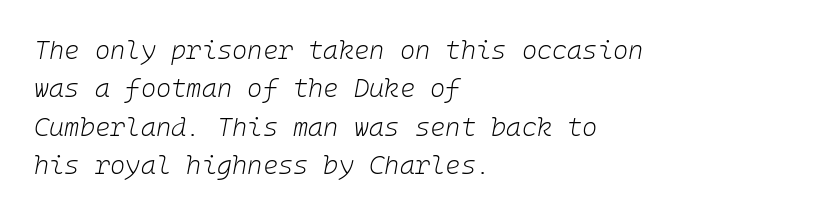
Q: Is the text bold? A: No.
Q: Is the text italic (slanted)? A: Yes, it leans right by about 10 degrees.
Q: Is the text underlined? A: No.
Q: How is the paragraph aligned? A: Left-aligned.
Q: Is the spacing between letters normal or unusually wide? A: Normal.
Q: Is the spacing between lines tight, normal or loose? A: Normal.
